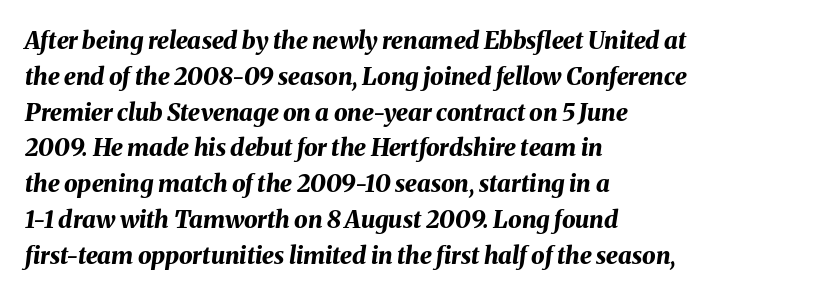
The image shows 24 px bold type, italic (leaning right); set left-aligned, normal line spacing (1.49x), normal letter spacing, not underlined.
